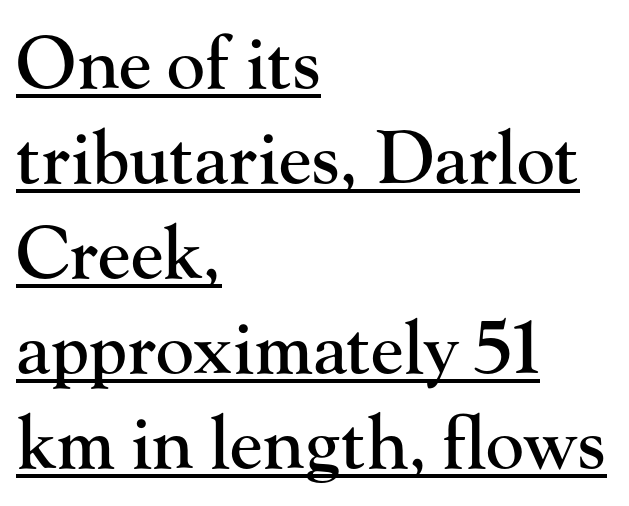
Underlining? Definitely there. The lettering holds an erect, upright posture throughout. Spacing verdict: proportional, widths tailored to each character. These lines are set flush left with a ragged right edge. Does the leading feel generous? No, just average.
